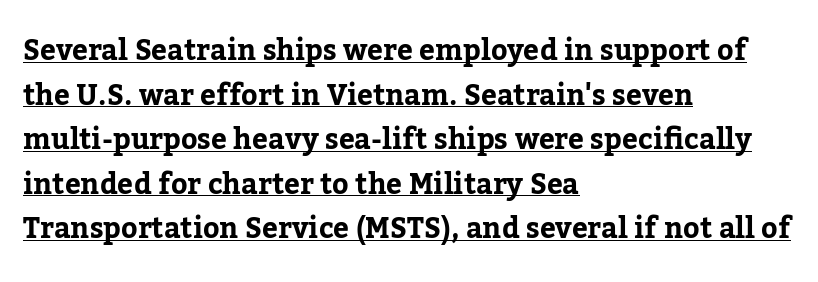
{"serif": "yes", "italic": "no", "bold": "yes", "weight": "bold", "width": "normal", "stroke_contrast": "low", "x_height": "medium", "monospaced": "no", "underline": "yes", "align": "left", "line_spacing": "normal", "line_spacing_ratio": 1.59, "letter_spacing": "normal", "letter_spacing_em": 0.0, "glyph_px": 28}
